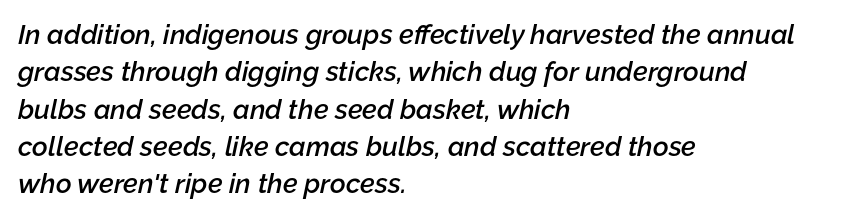
The image shows 27 px text type, italic (leaning right); set left-aligned, normal line spacing (1.38x), normal letter spacing, not underlined.
